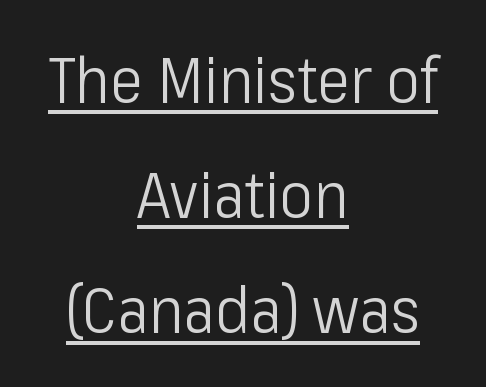
The image shows 64 px light, condensed sans-serif type, upright; set centered, line spacing 1.8x, normal letter spacing, underlined; low stroke contrast and a medium x-height.
